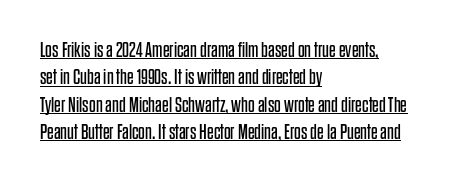
Q: Is the text bold? A: No.
Q: Is the text italic (slanted)? A: No, it is upright.
Q: Is the text underlined? A: Yes.
Q: How is the paragraph aligned? A: Left-aligned.
Q: Is the spacing between letters normal or unusually wide? A: Normal.
Q: Is the spacing between lines tight, normal or loose? A: Normal.
